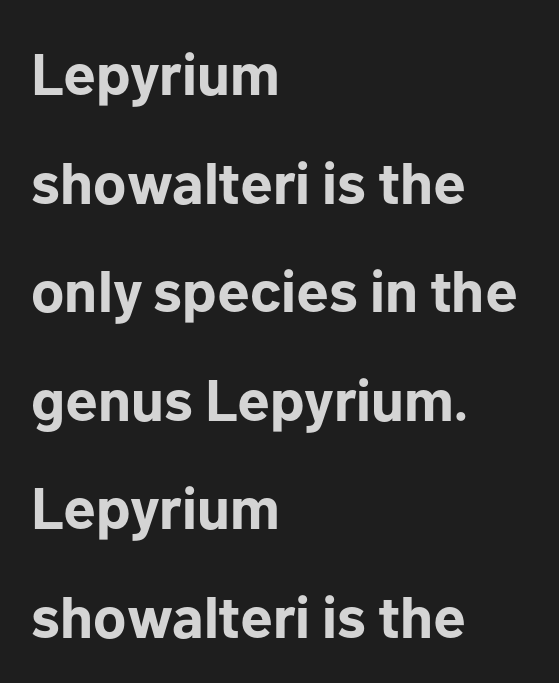
The image shows 59 px bold sans-serif type, upright; set left-aligned, line spacing 1.84x, normal letter spacing, not underlined; low stroke contrast and a medium x-height.
